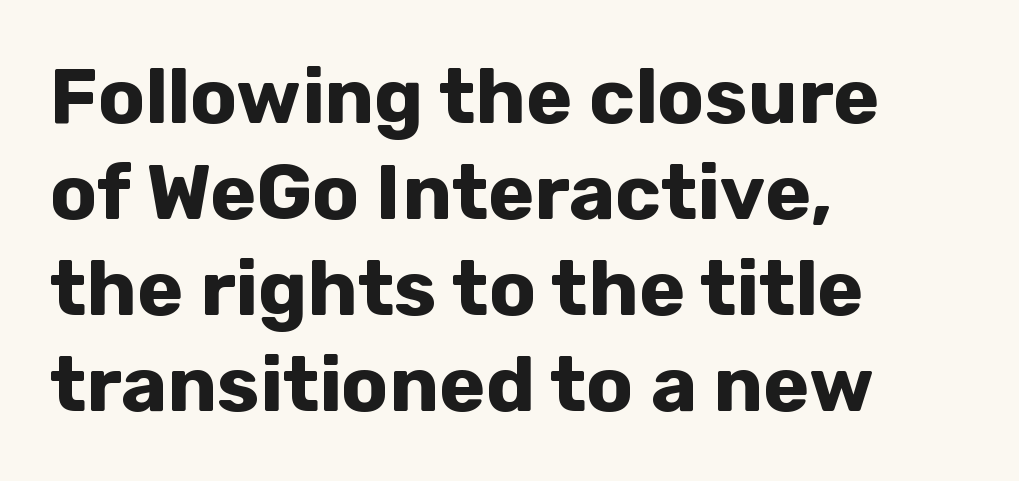
The image shows 78 px bold sans-serif type, upright; set left-aligned, line spacing 1.23x, normal letter spacing, not underlined; low stroke contrast and a medium x-height.
